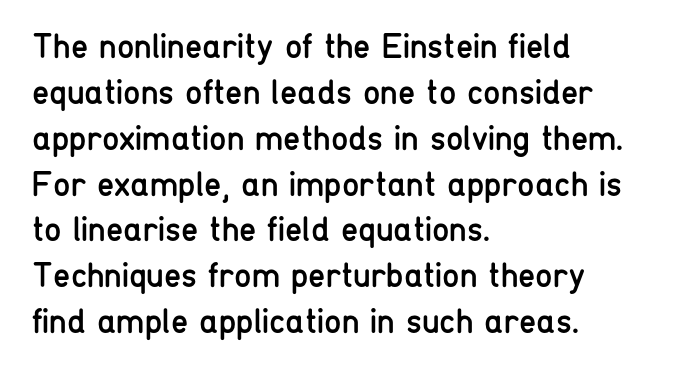
Q: Is the text bold? A: No.
Q: Is the text italic (slanted)? A: No, it is upright.
Q: Is the typeface a serif or a sans-serif typeface? A: Sans-serif.
Q: Is the text underlined? A: No.
Q: How is the paragraph aligned? A: Left-aligned.
Q: Is the spacing between letters normal or unusually wide? A: Normal.
Q: Is the spacing between lines tight, normal or loose? A: Normal.
Q: Width (condensed, normal, or wide)? A: Condensed.
Q: Stroke contrast? A: Low.
Q: x-height? A: Medium.
Q: Monospaced? A: No.
